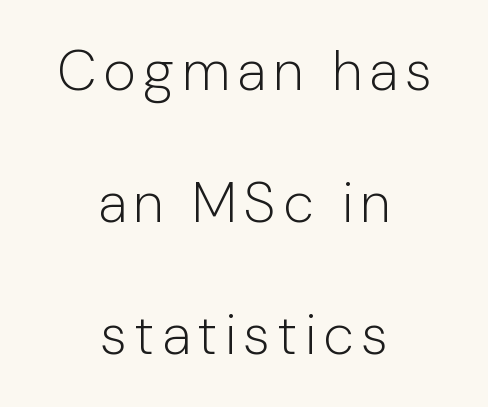
Ink coverage per letter is moderate at most. Reading down the column, the eye jumps a long way to each next line. The zone under the glyphs is completely vacant. A typesetter would call this proportional, since set widths differ per character. This sample uses an upright cut, with every glyph sitting square on the baseline.
